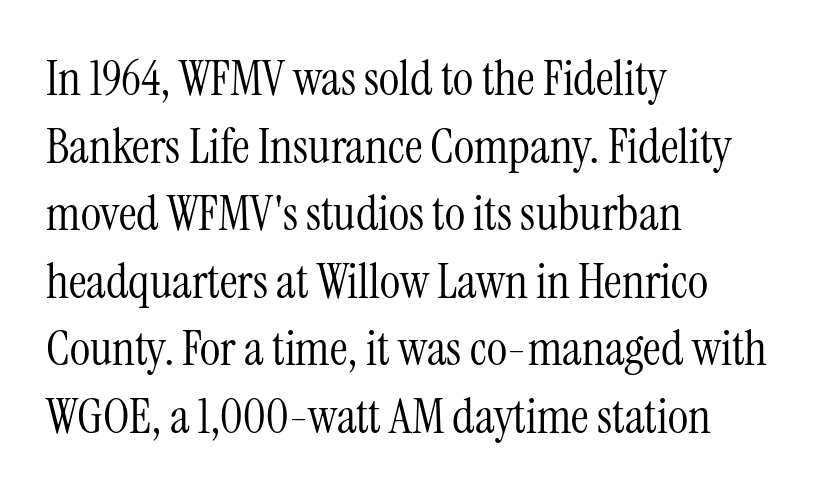
Line starts are locked; line ends wander. Weight: in the light-to-regular range. Standard letterfit; no display-style spreading of the glyphs. The leading is moderate, giving the passage an even texture. A bare baseline throughout the passage. Font category for this specimen: serif.
